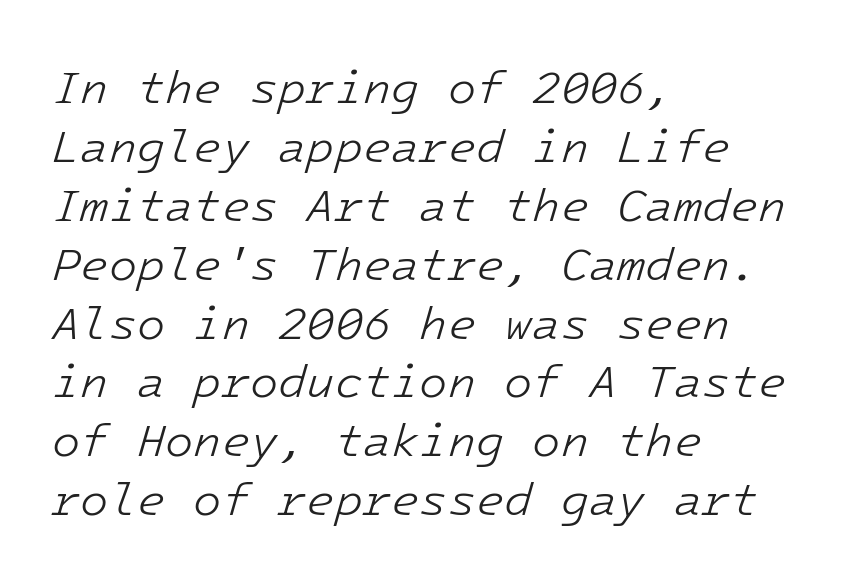
A typesetter would mark this as italic. The specimen omits any rule beneath the text block's lines. Is this a fixed-width face? Yes — each glyph sits in an identical cell. The leading is moderate, giving the passage an even texture. Unbolded letterforms with no extra heft. A classic flush-left, rag-right setting is used for this passage.
